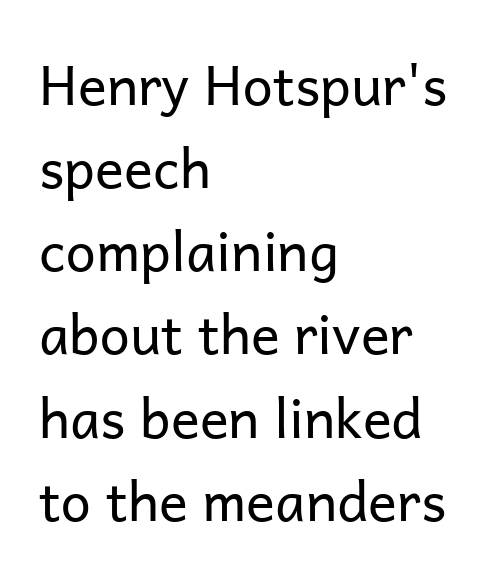
{"serif": "no", "italic": "no", "bold": "no", "weight": "regular", "width": "normal", "stroke_contrast": "low", "x_height": "medium", "monospaced": "no", "underline": "no", "align": "left", "line_spacing": "normal", "line_spacing_ratio": 1.54, "letter_spacing": "normal", "letter_spacing_em": 0.0, "glyph_px": 54}
